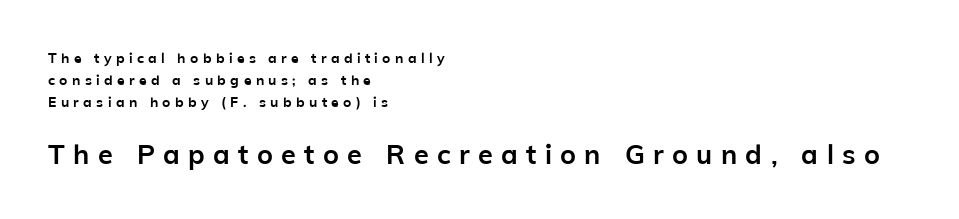
The image shows 27 px bold type, upright; set left-aligned, normal line spacing (1.57x), unusually wide letter spacing (+0.31 em), not underlined; the second (bottom) block is 1.93x larger.
